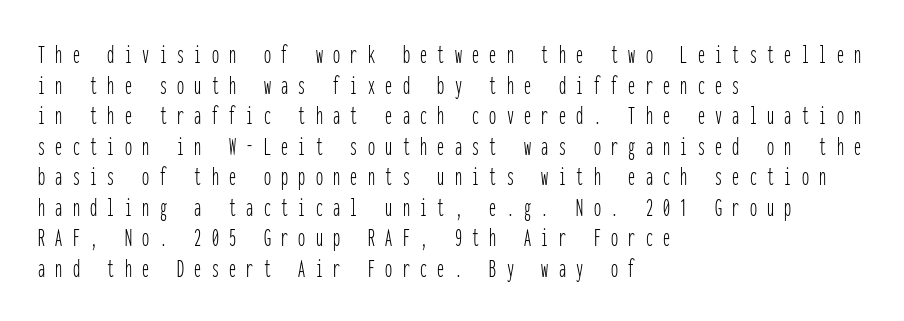
Vertical strokes here are truly vertical. The strokes carry an ordinary text weight at most. The line-height multiplier appears low, near solid setting. The strip under each line holds only bare page. Think of a typewriter: that constant character pitch is what you see here. The gaps between neighbouring characters are conspicuously large.
